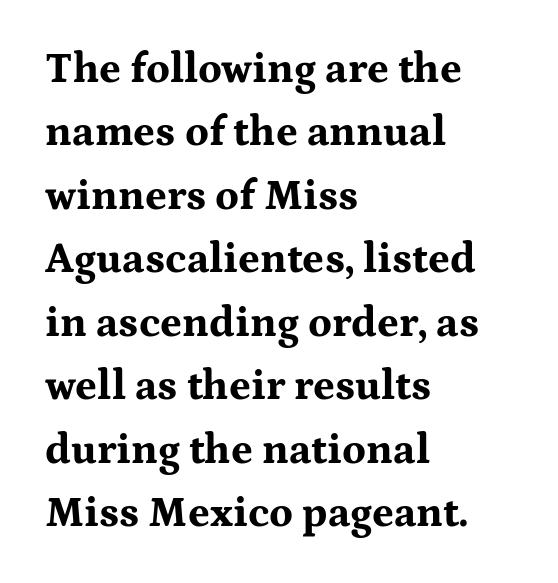
{"serif": "yes", "italic": "no", "bold": "yes", "weight": "bold", "width": "wide", "stroke_contrast": "medium", "x_height": "medium", "monospaced": "no", "underline": "no", "align": "left", "line_spacing": "normal", "line_spacing_ratio": 1.51, "letter_spacing": "normal", "letter_spacing_em": 0.0, "glyph_px": 42}
